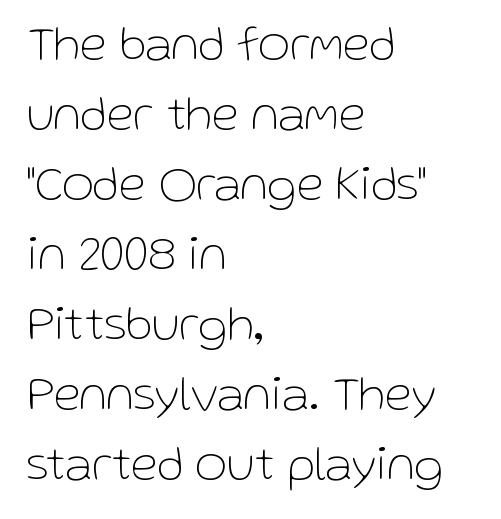
Q: Is the text bold? A: No.
Q: Is the text italic (slanted)? A: No, it is upright.
Q: Is the typeface a serif or a sans-serif typeface? A: Sans-serif.
Q: Is the text underlined? A: No.
Q: How is the paragraph aligned? A: Left-aligned.
Q: Is the spacing between letters normal or unusually wide? A: Normal.
Q: Is the spacing between lines tight, normal or loose? A: Normal.
Q: Width (condensed, normal, or wide)? A: Normal.
Q: Stroke contrast? A: Low.
Q: x-height? A: Medium.
Q: Monospaced? A: No.
